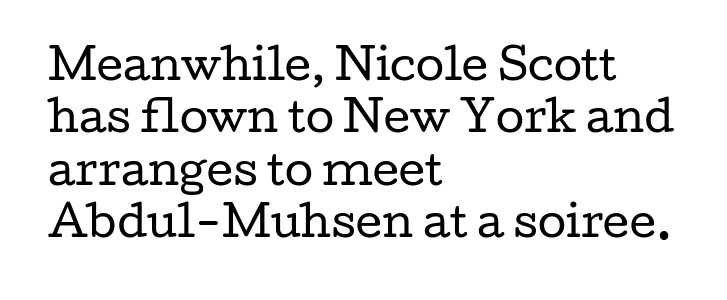
Is this a fixed-width face? No — the glyphs have proportional, varying widths. Little horizontal feet cap the strokes, marking this as serif type. The horizontal fit of the characters is conventional and even. If you drew a ruler down the left edge, every line would touch it. It's the straight-up-and-down kind of type.
